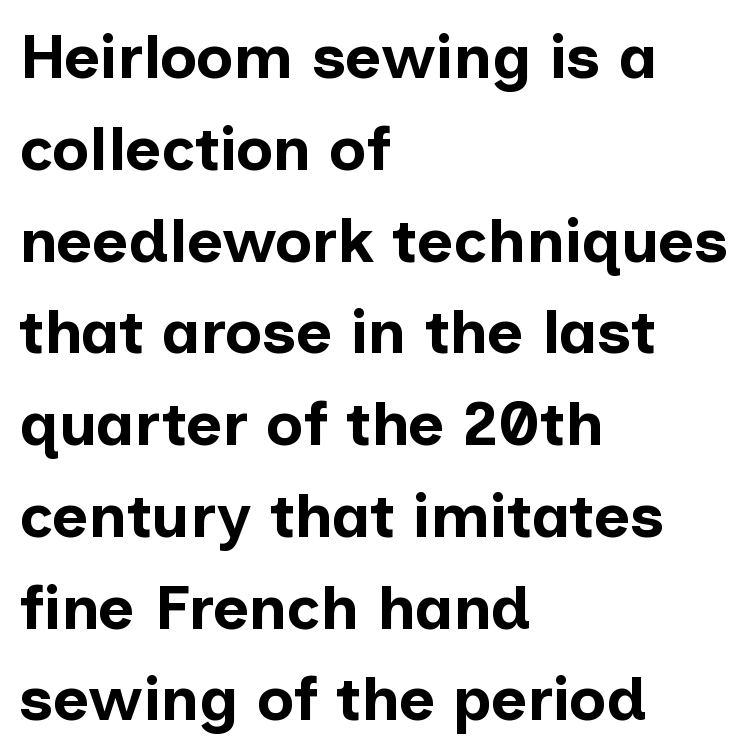
Think of a printed novel: that variable character pitch is what you see here. Interline gaps are of average width in this sample. The designer went with a sans here, leaving each stem footless. Posture: upright roman.
